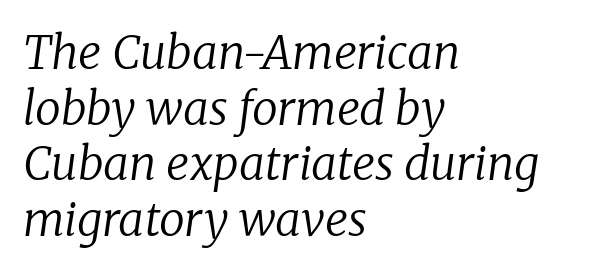
Q: Is the text bold? A: No.
Q: Is the text italic (slanted)? A: Yes, it leans right by about 8 degrees.
Q: Is the typeface a serif or a sans-serif typeface? A: Serif.
Q: Is the text underlined? A: No.
Q: How is the paragraph aligned? A: Left-aligned.
Q: Is the spacing between letters normal or unusually wide? A: Normal.
Q: Width (condensed, normal, or wide)? A: Normal.
Q: Stroke contrast? A: Low.
Q: x-height? A: Medium.
Q: Monospaced? A: No.
